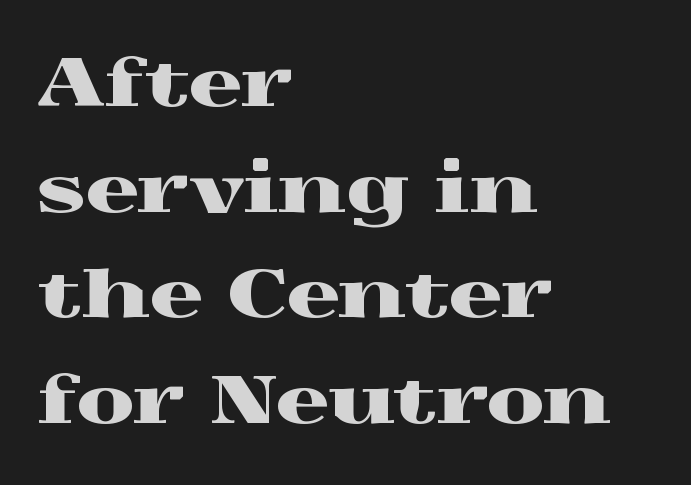
Plain, unruled lines of type. Think of a printed novel: that variable character pitch is what you see here. Every stem runs plumb, perpendicular to the baseline. This rendering leaves character spacing at its baseline value.
